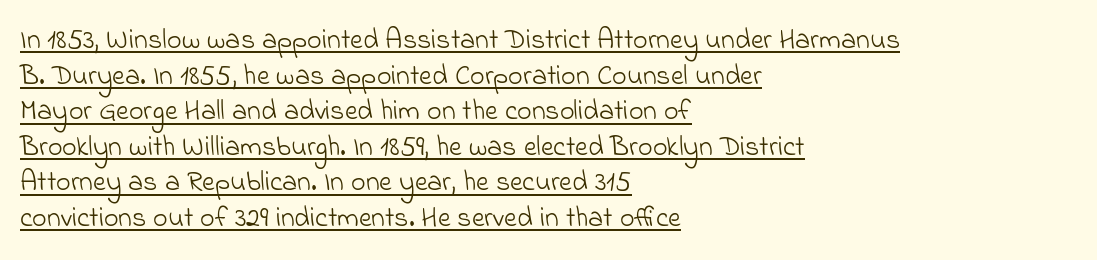
The image shows 28 px light sans-serif type; set left-aligned, normal line spacing (1.27x), normal letter spacing, underlined; low stroke contrast and a small x-height.
